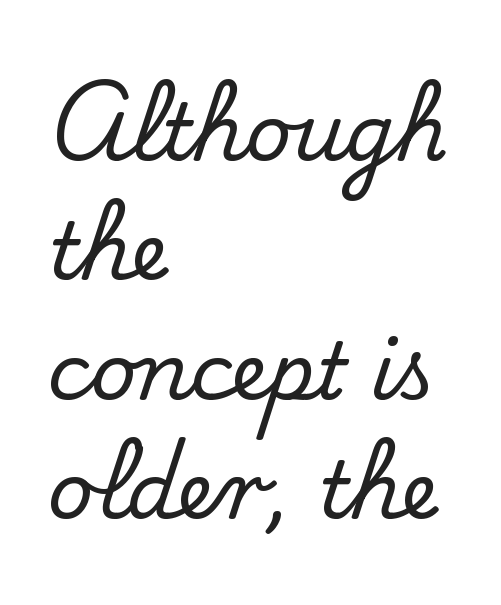
{"serif": "yes", "width": "normal", "stroke_contrast": "medium", "x_height": "small", "monospaced": "no", "underline": "no", "align": "left", "line_spacing": "normal", "line_spacing_ratio": 1.51, "letter_spacing": "normal", "letter_spacing_em": 0.0, "glyph_px": 79}
